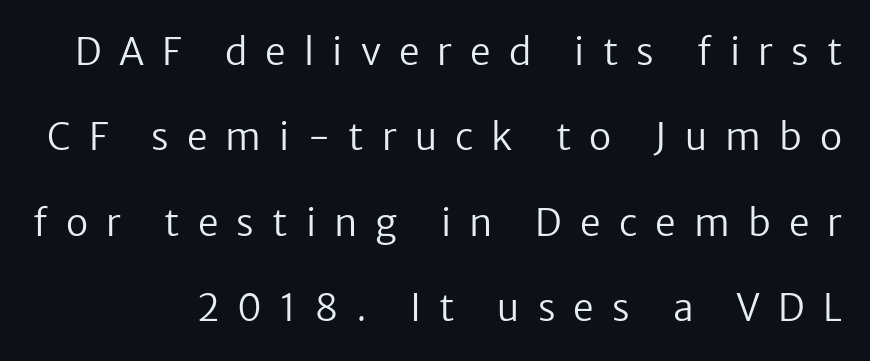
The image shows 37 px regular-weight sans-serif type, upright; set loose line spacing (2.31x), unusually wide letter spacing (+0.49 em), not underlined; low stroke contrast and a medium x-height.
